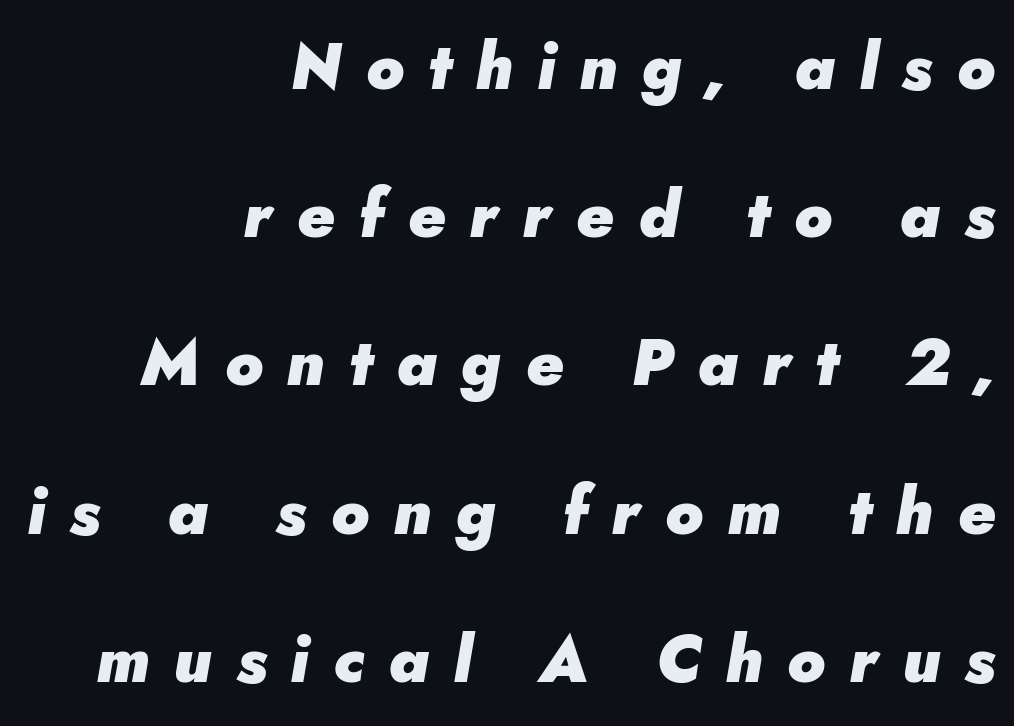
Here the designer chose a conventional face with non-uniform glyph widths. The gap between lines stays unmarked. The rendering inserts visible extra space after every character. The rendering uses a bold face; every stroke is thick and dark.
